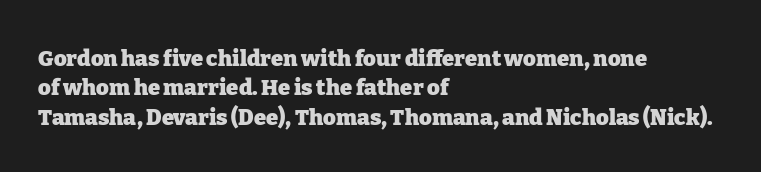
Q: Is the text bold? A: Yes.
Q: Is the text italic (slanted)? A: No, it is upright.
Q: Is the text underlined? A: No.
Q: How is the paragraph aligned? A: Left-aligned.
Q: Is the spacing between letters normal or unusually wide? A: Normal.
Q: Is the spacing between lines tight, normal or loose? A: Normal.
